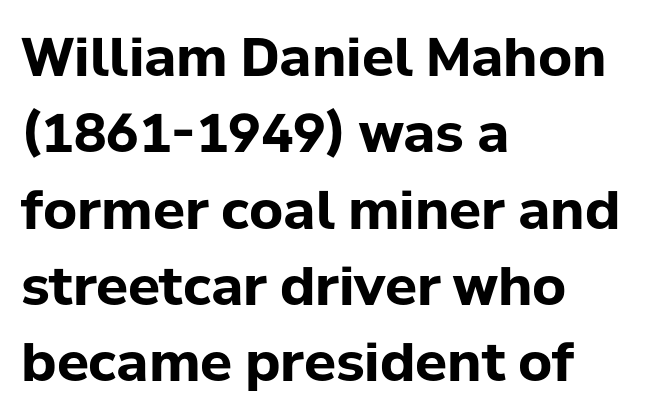
Q: Is the text bold? A: Yes.
Q: Is the text italic (slanted)? A: No, it is upright.
Q: Is the typeface a serif or a sans-serif typeface? A: Sans-serif.
Q: Is the text underlined? A: No.
Q: How is the paragraph aligned? A: Left-aligned.
Q: Is the spacing between letters normal or unusually wide? A: Normal.
Q: Is the spacing between lines tight, normal or loose? A: Normal.
Q: Width (condensed, normal, or wide)? A: Normal.
Q: Stroke contrast? A: Low.
Q: x-height? A: Medium.
Q: Monospaced? A: No.
